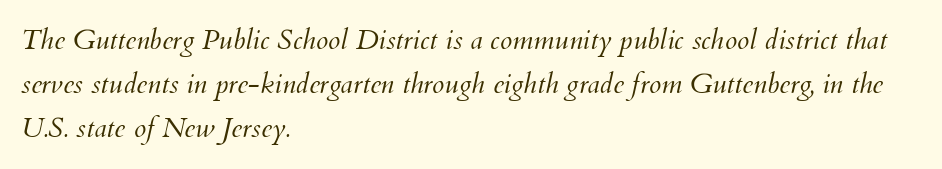
{"italic": "yes", "lean": "right", "slant_degrees": 12, "bold": "no", "weight": "light", "width": "normal", "stroke_contrast": "medium", "x_height": "small", "monospaced": "no", "underline": "no", "align": "left", "line_spacing": "normal", "line_spacing_ratio": 1.57, "letter_spacing": "normal", "letter_spacing_em": 0.0, "glyph_px": 28}
